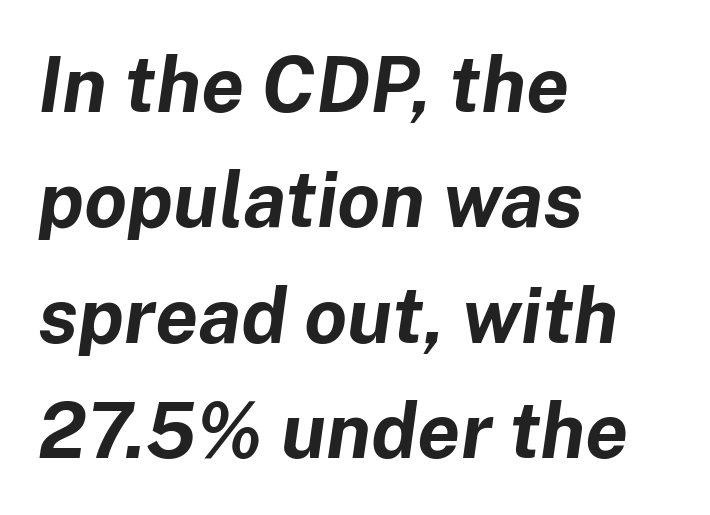
The image shows 77 px bold type, italic (leaning right); set left-aligned, normal line spacing (1.5x), normal letter spacing, not underlined; low stroke contrast and a medium x-height.
